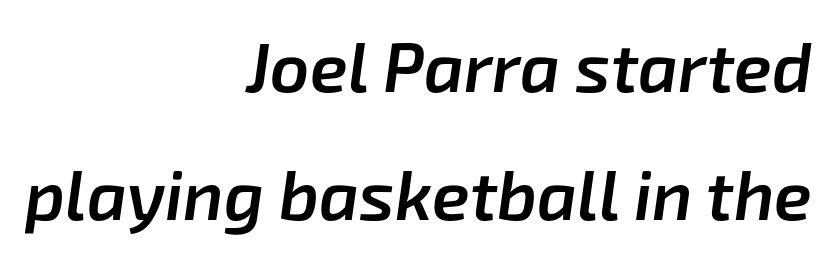
{"italic": "yes", "lean": "right", "slant_degrees": 8, "bold": "semi", "weight": "semibold", "width": "normal", "stroke_contrast": "low", "x_height": "medium", "monospaced": "no", "underline": "no", "align": "right", "line_spacing_ratio": 1.85, "letter_spacing": "normal", "letter_spacing_em": 0.0, "glyph_px": 69}
